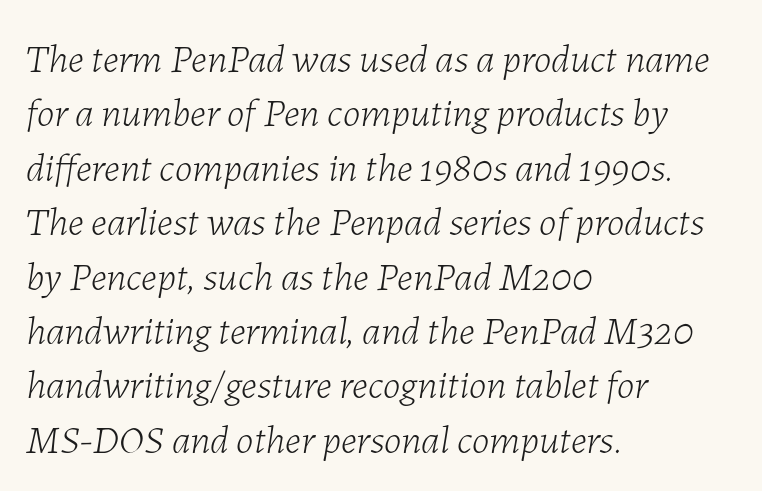
Q: Is the text bold? A: No.
Q: Is the text italic (slanted)? A: Yes, it leans right by about 7 degrees.
Q: Is the text underlined? A: No.
Q: How is the paragraph aligned? A: Left-aligned.
Q: Is the spacing between letters normal or unusually wide? A: Normal.
Q: Is the spacing between lines tight, normal or loose? A: Normal.
Q: Width (condensed, normal, or wide)? A: Normal.
Q: Stroke contrast? A: Low.
Q: x-height? A: Medium.
Q: Monospaced? A: No.
